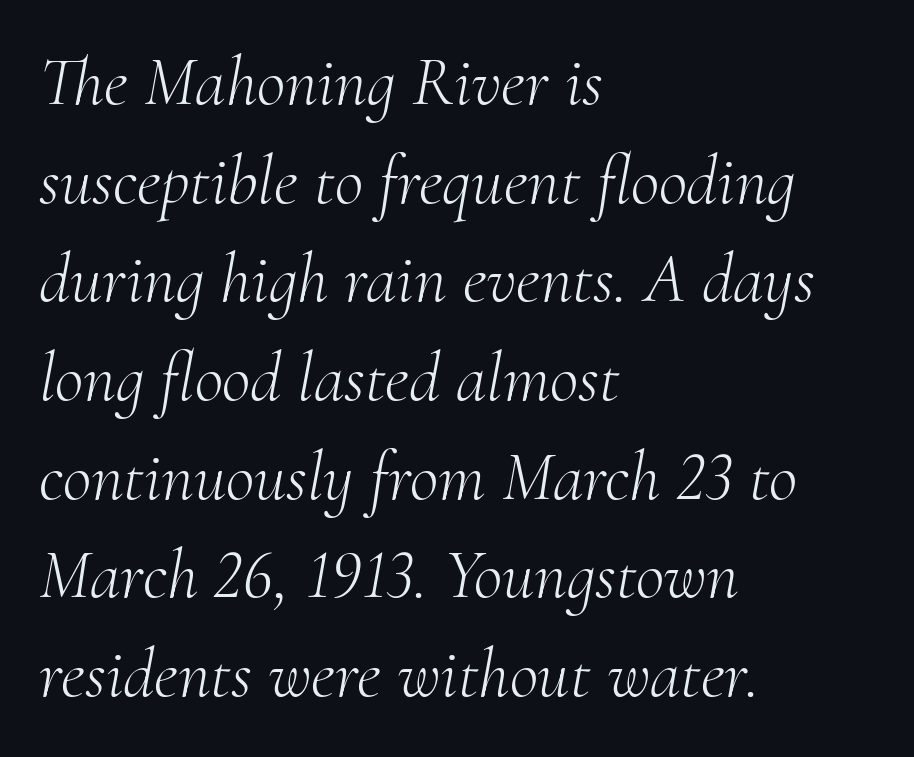
{"serif": "yes", "italic": "yes", "lean": "right", "slant_degrees": 10, "bold": "no", "weight": "light", "width": "normal", "stroke_contrast": "medium", "x_height": "small", "monospaced": "no", "underline": "no", "align": "left", "line_spacing": "normal", "line_spacing_ratio": 1.41, "letter_spacing": "normal", "letter_spacing_em": 0.0, "glyph_px": 70}
